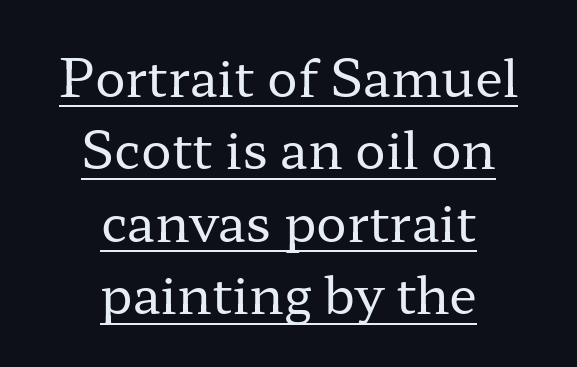
Q: Is the text bold? A: No.
Q: Is the text italic (slanted)? A: No, it is upright.
Q: Is the typeface a serif or a sans-serif typeface? A: Serif.
Q: Is the text underlined? A: Yes.
Q: How is the paragraph aligned? A: Centered.
Q: Is the spacing between letters normal or unusually wide? A: Normal.
Q: Is the spacing between lines tight, normal or loose? A: Normal.
Q: Width (condensed, normal, or wide)? A: Wide.
Q: Stroke contrast? A: Low.
Q: x-height? A: Medium.
Q: Monospaced? A: No.
